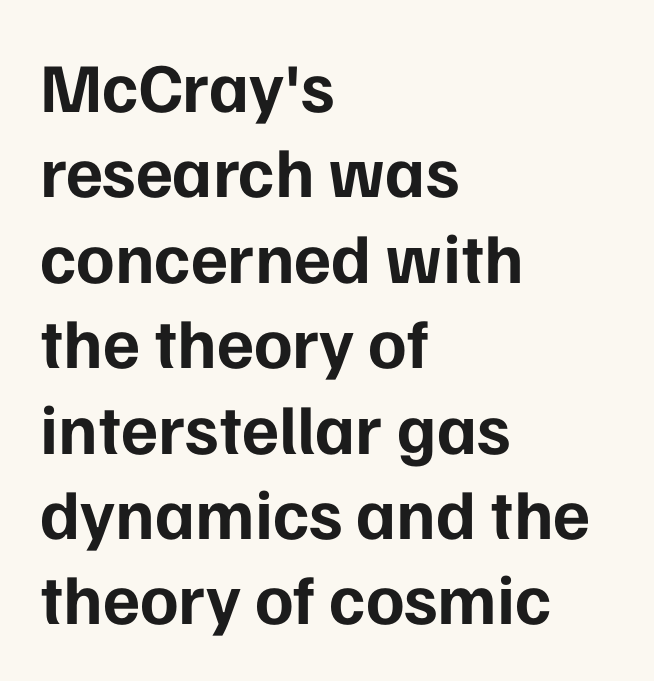
Q: Is the text bold? A: Yes.
Q: Is the text italic (slanted)? A: No, it is upright.
Q: Is the typeface a serif or a sans-serif typeface? A: Sans-serif.
Q: Is the text underlined? A: No.
Q: How is the paragraph aligned? A: Left-aligned.
Q: Is the spacing between letters normal or unusually wide? A: Normal.
Q: Width (condensed, normal, or wide)? A: Normal.
Q: Stroke contrast? A: Low.
Q: x-height? A: Medium.
Q: Monospaced? A: No.
